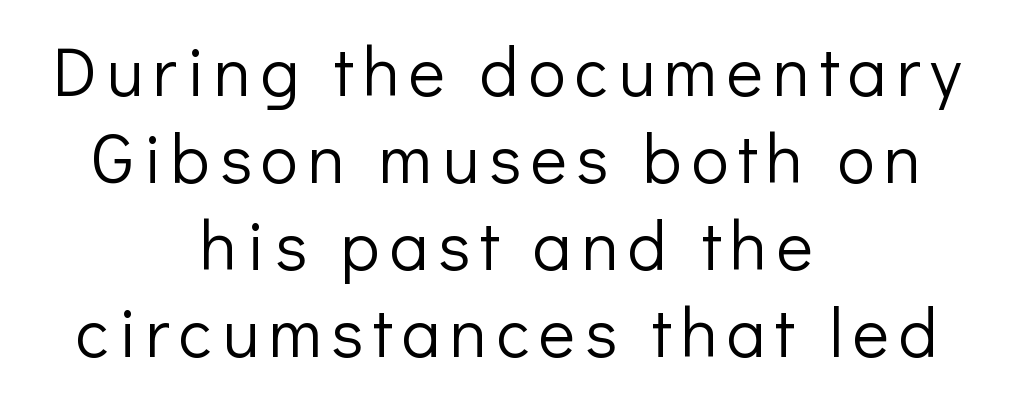
Q: Is the text bold? A: No.
Q: Is the text italic (slanted)? A: No, it is upright.
Q: Is the typeface a serif or a sans-serif typeface? A: Sans-serif.
Q: Is the text underlined? A: No.
Q: How is the paragraph aligned? A: Centered.
Q: Is the spacing between lines tight, normal or loose? A: Normal.
Q: Width (condensed, normal, or wide)? A: Normal.
Q: Stroke contrast? A: Low.
Q: x-height? A: Medium.
Q: Monospaced? A: No.
